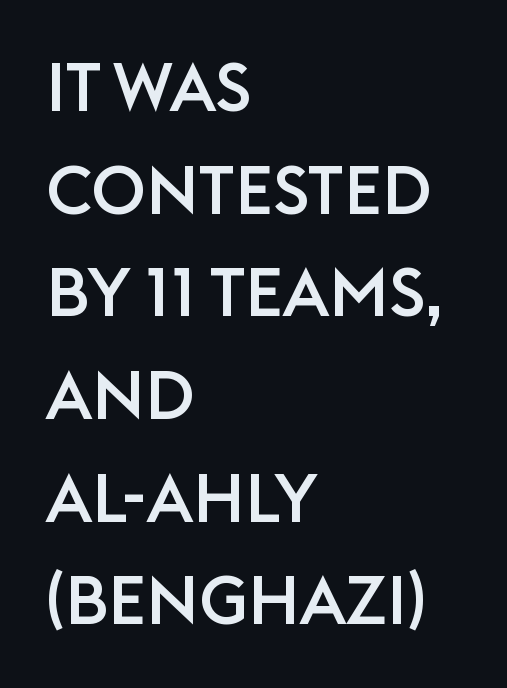
Letters rest on an invisible, unmarked baseline. Nobody touched the tracking dial on this one. The rendering anchors every line to the left-hand side. Notice how the stems are strictly vertical — no italics here. In terms of letterform style, serifs are entirely absent.
